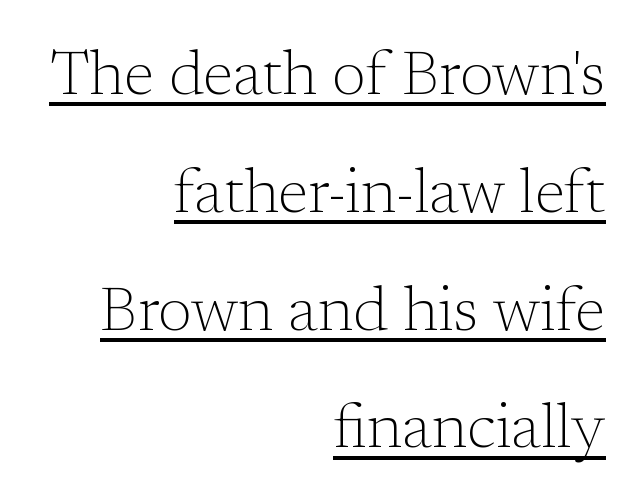
The image shows 62 px light serif type, upright; set right-aligned, loose line spacing (1.9x), normal letter spacing, underlined; low stroke contrast and a medium x-height.
